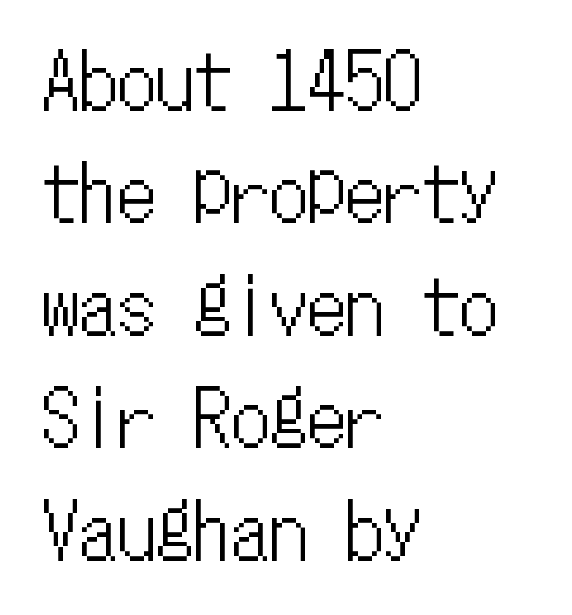
The image shows 76 px condensed type, upright, monospaced; set left-aligned, normal line spacing (1.48x), normal letter spacing, not underlined; low stroke contrast and a medium x-height.
